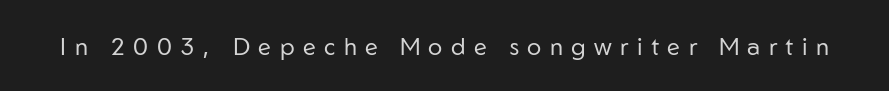
The lettering holds an erect, upright posture throughout. The tracking jumps out immediately: characters are airy and widely separated. Counters stay open thanks to moderate or lighter strokes. Decoration check: the copy has no underline.
